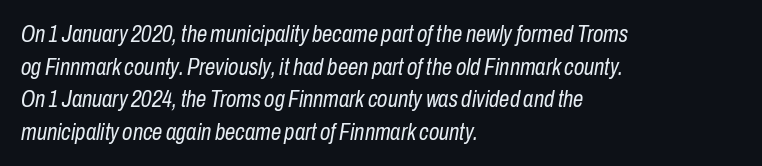
{"italic": "yes", "lean": "right", "slant_degrees": 10, "bold": "no", "underline": "no", "align": "left", "line_spacing": "normal", "line_spacing_ratio": 1.42, "letter_spacing": "normal", "letter_spacing_em": 0.0, "glyph_px": 23}
